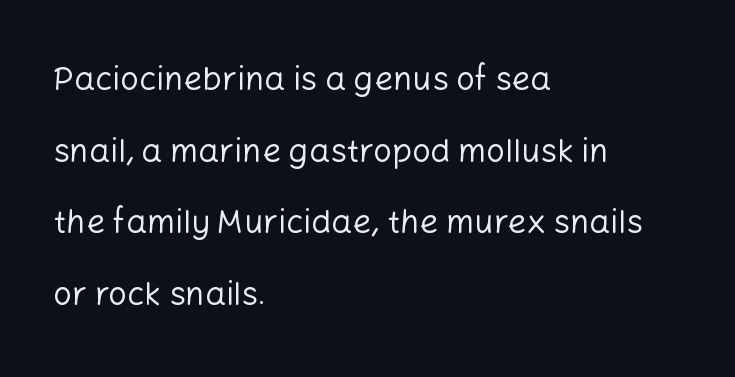
{"serif": "no", "italic": "no", "bold": "no", "weight": "regular", "width": "normal", "stroke_contrast": "low", "x_height": "medium", "monospaced": "no", "underline": "no", "align": "left", "line_spacing": "loose", "line_spacing_ratio": 2.17, "letter_spacing": "normal", "letter_spacing_em": 0.0, "glyph_px": 33}
